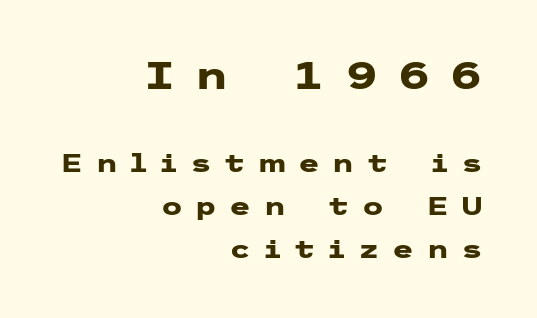
If you squint, the top block still reads clearly — it's the larger of the two. These lines stack with their right ends in a neat column. Descender tails drop into unmarked territory. Letterform terminals end flat and unadorned throughout the passage. The type sits square on the baseline with zero lean. The letters are bold, with thick, heavy strokes.
